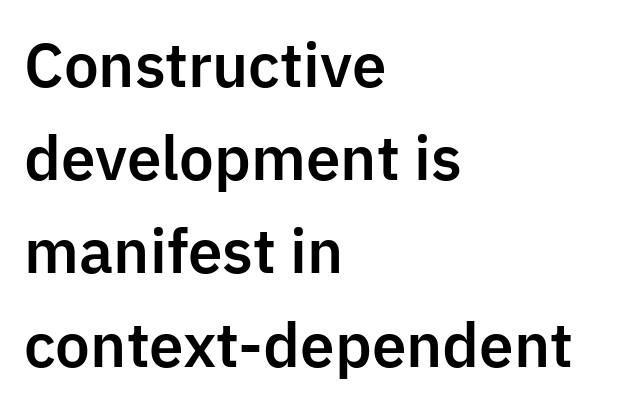
The image shows 59 px sans-serif type, upright; set left-aligned, normal line spacing (1.58x), normal letter spacing, not underlined; low stroke contrast and a medium x-height.
